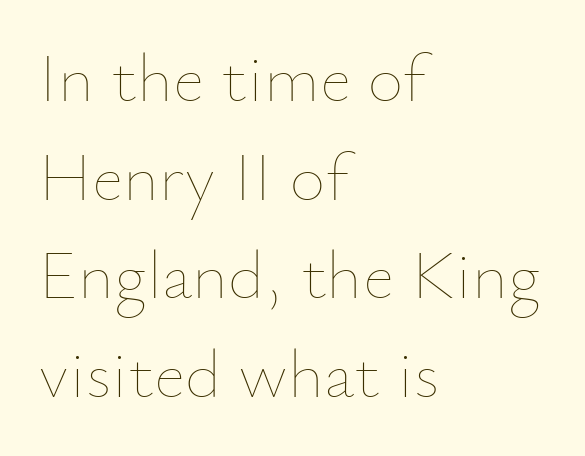
The image shows 69 px thin type, upright; set left-aligned, normal line spacing (1.43x), normal letter spacing, not underlined; low stroke contrast and a small x-height.
